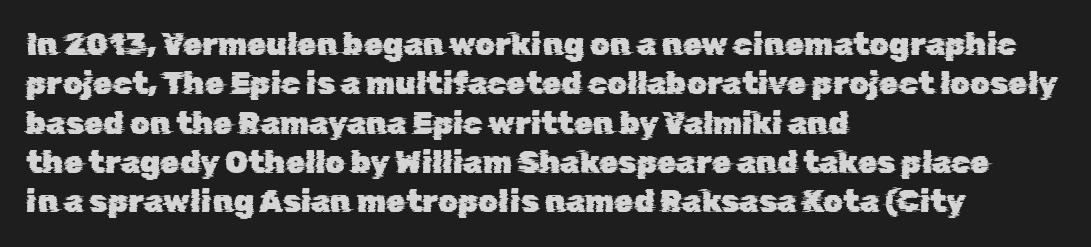
The image shows 31 px sans-serif type; set left-aligned, normal line spacing (1.27x), normal letter spacing, not underlined; low stroke contrast and a medium x-height.
